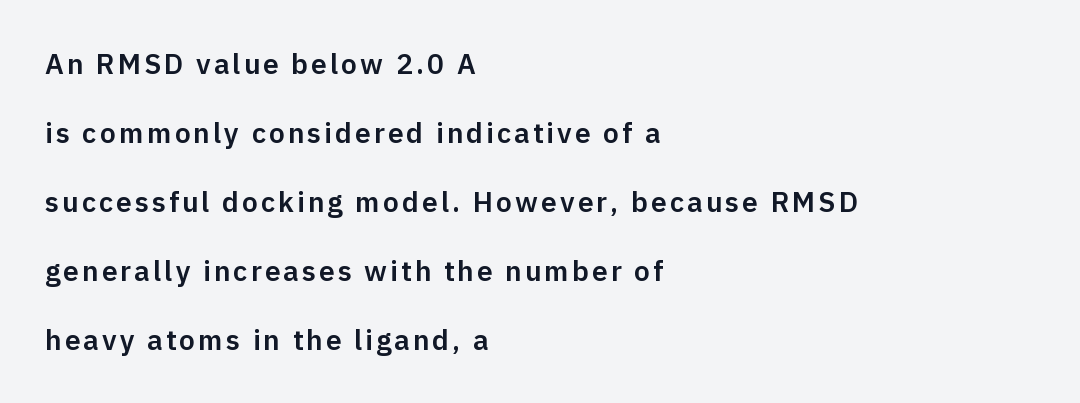
Regarding leading, the lines here are spaced well apart. In terms of posture, this sample is upright. Each letter keeps its own natural width here, so spacing adapts to shape. Casual observation: everything's shoved over to the left. The zone under the glyphs is completely vacant. The letters carry no serifs — their stems end cleanly without finishing strokes.
